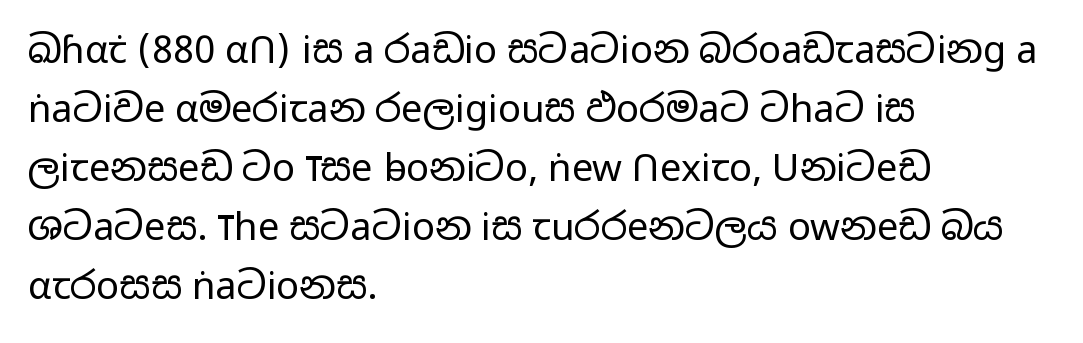
The image shows 38 px regular-weight, wide sans-serif type, upright; set left-aligned, normal line spacing (1.55x), normal letter spacing, not underlined; low stroke contrast and a medium x-height.
